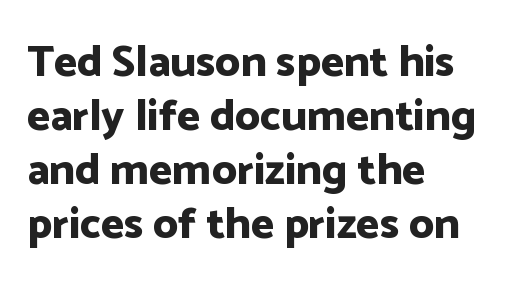
{"serif": "no", "italic": "no", "bold": "yes", "weight": "bold", "width": "normal", "stroke_contrast": "low", "x_height": "medium", "monospaced": "no", "underline": "no", "align": "left", "line_spacing_ratio": 1.23, "letter_spacing": "normal", "letter_spacing_em": 0.0, "glyph_px": 44}
